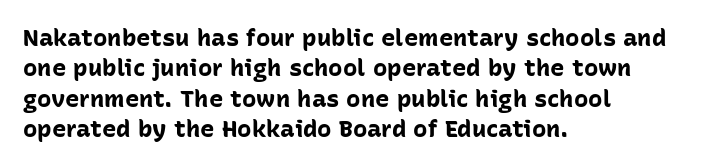
The glyphs are unaccompanied by any horizontal stroke below them. The leading is moderate, giving the passage an even texture. Left-aligned paragraph, ragged on the right. A full-strength bold gives these letters their thick strokes. This sample uses an upright cut, with every glyph sitting square on the baseline.
